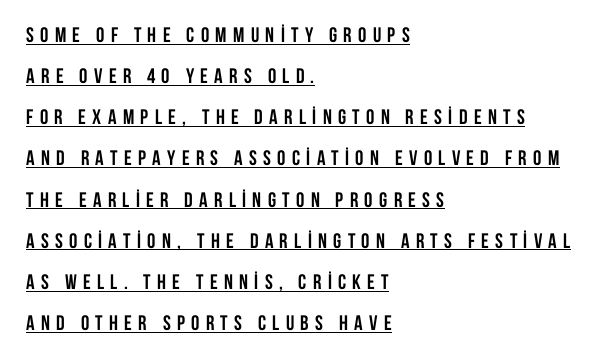
Q: Is the text bold? A: Yes.
Q: Is the text italic (slanted)? A: No, it is upright.
Q: Is the text underlined? A: Yes.
Q: How is the paragraph aligned? A: Left-aligned.
Q: Is the spacing between letters normal or unusually wide? A: Unusually wide.
Q: Is the spacing between lines tight, normal or loose? A: Loose.
